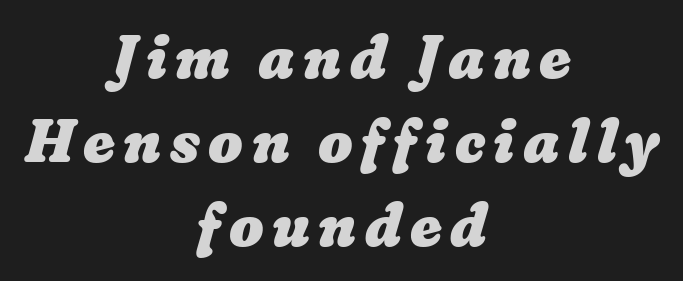
Q: Is the text bold? A: Yes.
Q: Is the text underlined? A: No.
Q: How is the paragraph aligned? A: Centered.
Q: Is the spacing between lines tight, normal or loose? A: Normal.
Q: Width (condensed, normal, or wide)? A: Normal.
Q: Stroke contrast? A: Low.
Q: x-height? A: Medium.
Q: Monospaced? A: No.
